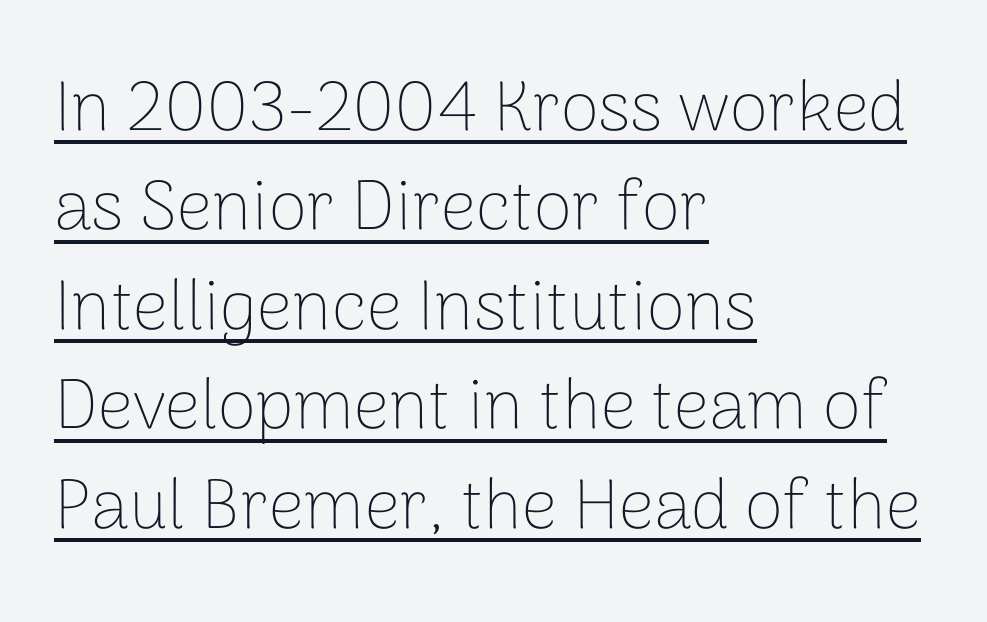
Nothing sits at the stroke ends, so this counts as sans-serif. The rendering keeps characters at their native spacing. Honestly, the row spacing looks completely unremarkable. A student would call this left alignment; a typographer would say flush left, rag right. The string is rendered with underlining switched on.
